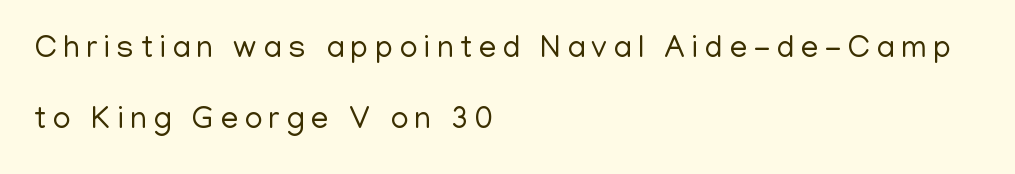
Q: Is the text bold? A: No.
Q: Is the text italic (slanted)? A: No, it is upright.
Q: Is the typeface a serif or a sans-serif typeface? A: Sans-serif.
Q: Is the text underlined? A: No.
Q: How is the paragraph aligned? A: Left-aligned.
Q: Is the spacing between letters normal or unusually wide? A: Unusually wide.
Q: Is the spacing between lines tight, normal or loose? A: Loose.
Q: Width (condensed, normal, or wide)? A: Normal.
Q: Stroke contrast? A: Low.
Q: x-height? A: Medium.
Q: Monospaced? A: No.
